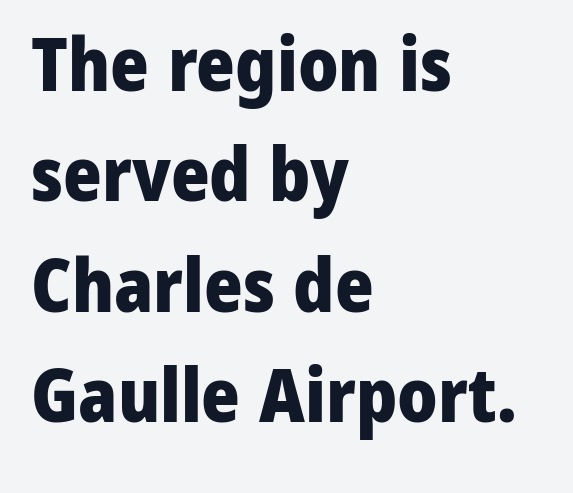
{"serif": "no", "italic": "no", "bold": "yes", "weight": "heavy", "width": "normal", "stroke_contrast": "low", "x_height": "medium", "monospaced": "no", "underline": "no", "align": "left", "line_spacing": "normal", "line_spacing_ratio": 1.49, "letter_spacing": "normal", "letter_spacing_em": 0.0, "glyph_px": 74}
